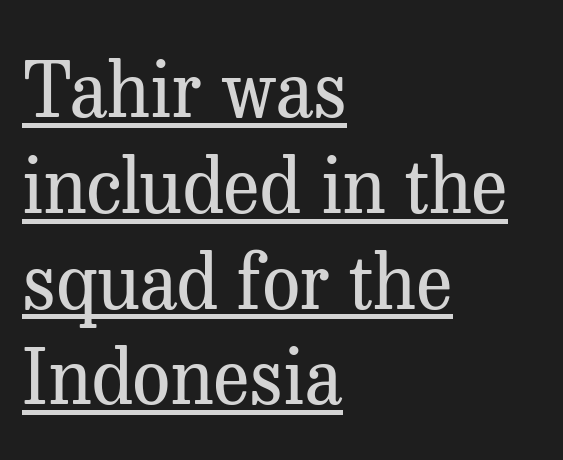
Do the characters align in a grid? No, the font is proportional. The type sits square on the baseline with zero lean. Are there feet on the stems? There are — it's a serif. The line-height multiplier appears to be the usual default. This rendering uses left alignment, leaving the right contour irregular.
